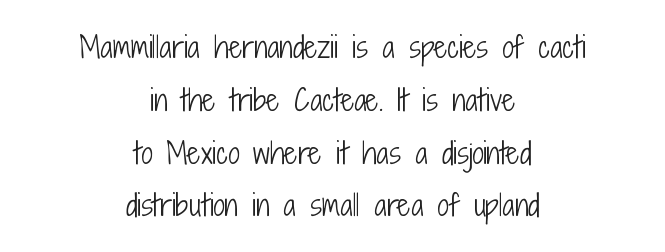
Which margin do the lines hug? Neither — every line sits in the middle. The letters stand upright; this is a roman face. Short note: letters normally spaced. No word sits above an underline. Are there feet on the stems? There aren't — it's a sans. Is this a fixed-width face? No — the glyphs have proportional, varying widths.
